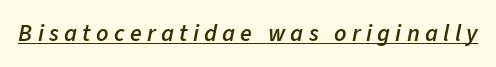
{"italic": "yes", "lean": "right", "slant_degrees": 11, "bold": "semi", "underline": "yes", "letter_spacing": "wide", "letter_spacing_em": 0.22, "glyph_px": 24}
